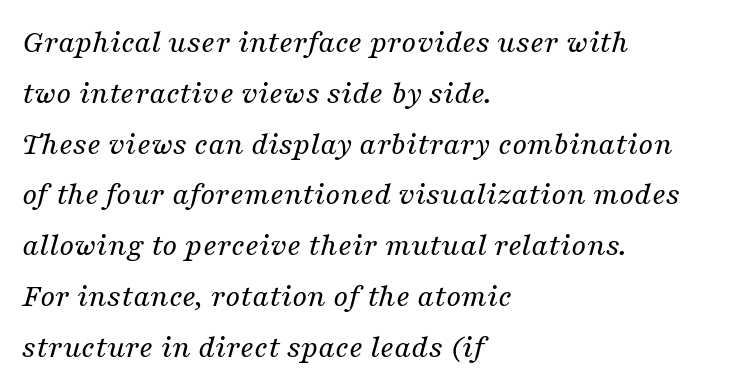
{"serif": "yes", "italic": "yes", "lean": "right", "slant_degrees": 16, "bold": "no", "weight": "regular", "width": "normal", "stroke_contrast": "medium", "x_height": "medium", "monospaced": "no", "underline": "no", "align": "left", "line_spacing": "normal", "line_spacing_ratio": 1.54, "letter_spacing": "normal", "letter_spacing_em": 0.0, "glyph_px": 33}
